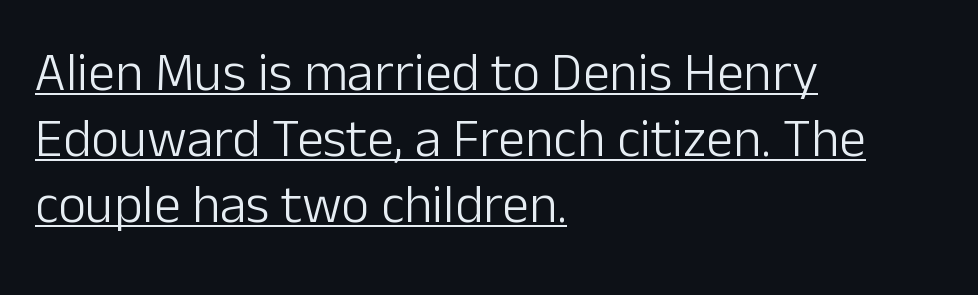
Q: Is the text bold? A: No.
Q: Is the text italic (slanted)? A: No, it is upright.
Q: Is the typeface a serif or a sans-serif typeface? A: Sans-serif.
Q: Is the text underlined? A: Yes.
Q: How is the paragraph aligned? A: Left-aligned.
Q: Is the spacing between letters normal or unusually wide? A: Normal.
Q: Width (condensed, normal, or wide)? A: Normal.
Q: Stroke contrast? A: Low.
Q: x-height? A: Medium.
Q: Monospaced? A: No.
